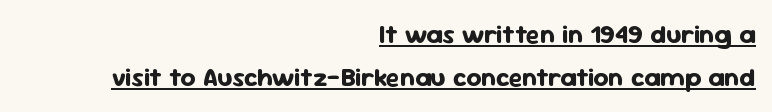
{"italic": "no", "bold": "yes", "underline": "yes", "align": "right", "line_spacing": "normal", "line_spacing_ratio": 1.67, "letter_spacing": "normal", "letter_spacing_em": 0.0, "glyph_px": 26}
